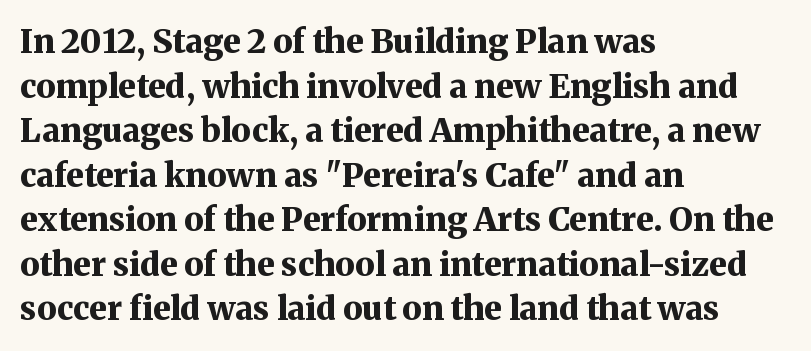
{"serif": "yes", "italic": "no", "bold": "yes", "weight": "bold", "width": "normal", "stroke_contrast": "medium", "x_height": "medium", "monospaced": "no", "underline": "no", "align": "left", "line_spacing": "normal", "line_spacing_ratio": 1.35, "letter_spacing": "normal", "letter_spacing_em": 0.0, "glyph_px": 33}
